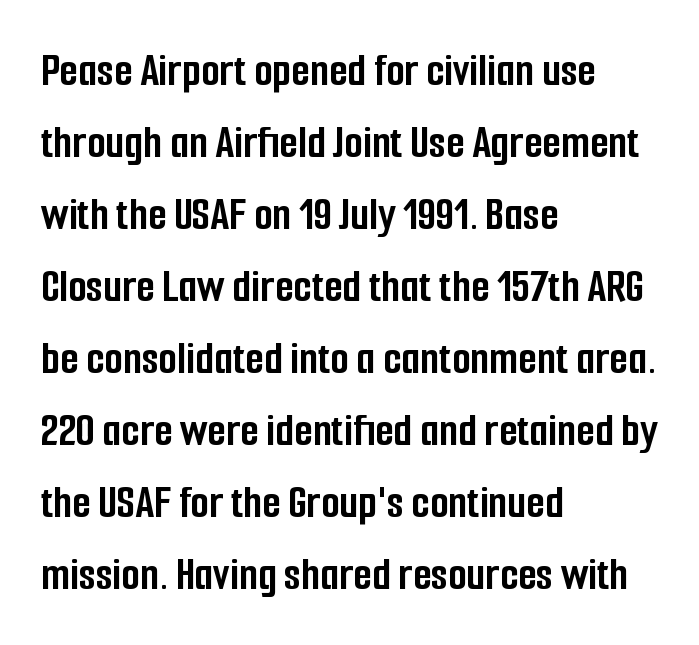
{"serif": "no", "italic": "no", "bold": "yes", "weight": "semibold", "width": "condensed", "stroke_contrast": "low", "x_height": "medium", "monospaced": "no", "underline": "no", "align": "left", "line_spacing": "normal", "line_spacing_ratio": 1.5, "letter_spacing": "normal", "letter_spacing_em": 0.0, "glyph_px": 48}
